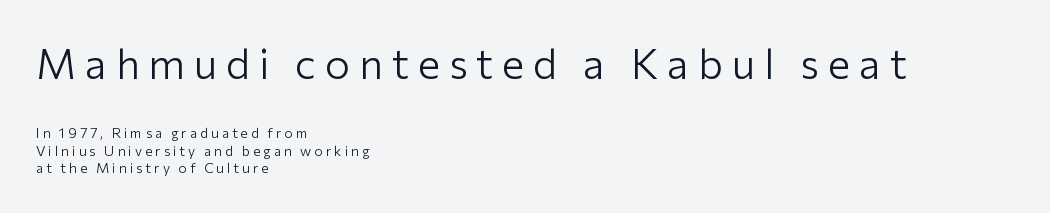
Q: Is the text bold? A: No.
Q: Is the text italic (slanted)? A: No, it is upright.
Q: Is the typeface a serif or a sans-serif typeface? A: Sans-serif.
Q: Is the text underlined? A: No.
Q: How is the paragraph aligned? A: Left-aligned.
Q: Is the spacing between letters normal or unusually wide? A: Unusually wide.
Q: Is the spacing between lines tight, normal or loose? A: Normal.
Q: Which block of text is set in a larger size, the first (top) or the second (bottom)? A: The first (top) one.
Q: Width (condensed, normal, or wide)? A: Normal.
Q: Stroke contrast? A: Low.
Q: x-height? A: Medium.
Q: Monospaced? A: No.
